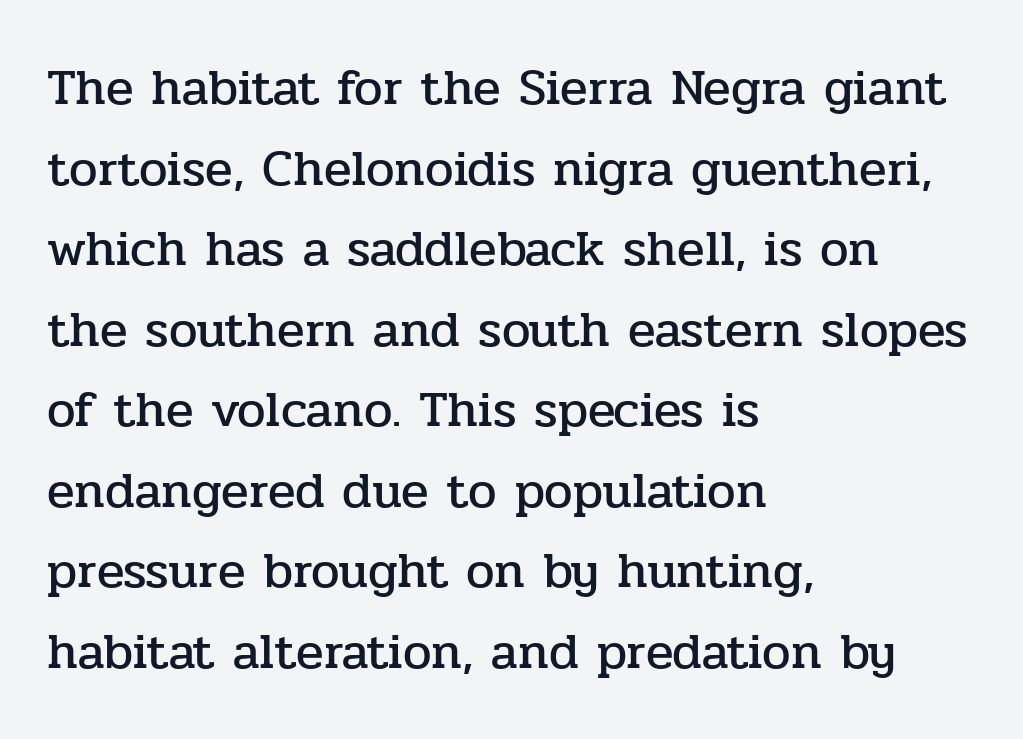
Q: Is the text italic (slanted)? A: No, it is upright.
Q: Is the typeface a serif or a sans-serif typeface? A: Serif.
Q: Is the text underlined? A: No.
Q: How is the paragraph aligned? A: Left-aligned.
Q: Is the spacing between letters normal or unusually wide? A: Normal.
Q: Is the spacing between lines tight, normal or loose? A: Normal.
Q: Width (condensed, normal, or wide)? A: Normal.
Q: Stroke contrast? A: Low.
Q: x-height? A: Medium.
Q: Monospaced? A: No.
